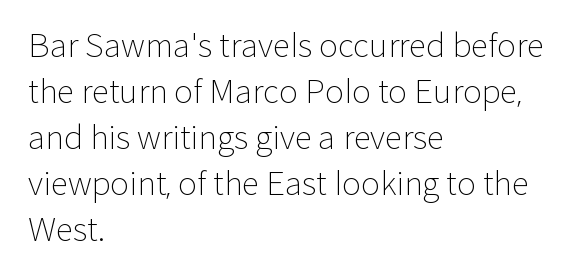
Q: Is the text bold? A: No.
Q: Is the text italic (slanted)? A: No, it is upright.
Q: Is the typeface a serif or a sans-serif typeface? A: Sans-serif.
Q: Is the text underlined? A: No.
Q: How is the paragraph aligned? A: Left-aligned.
Q: Is the spacing between letters normal or unusually wide? A: Normal.
Q: Is the spacing between lines tight, normal or loose? A: Normal.
Q: Width (condensed, normal, or wide)? A: Normal.
Q: Stroke contrast? A: Low.
Q: x-height? A: Medium.
Q: Monospaced? A: No.
